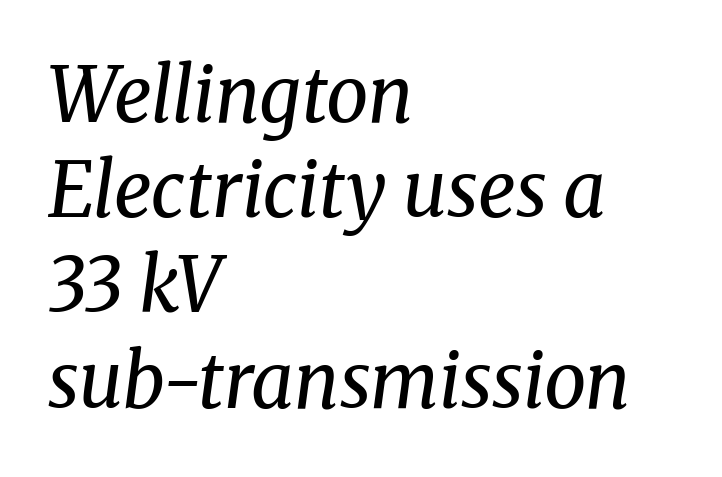
Q: Is the text bold? A: No.
Q: Is the text italic (slanted)? A: Yes, it leans right by about 8 degrees.
Q: Is the typeface a serif or a sans-serif typeface? A: Serif.
Q: Is the text underlined? A: No.
Q: How is the paragraph aligned? A: Left-aligned.
Q: Is the spacing between letters normal or unusually wide? A: Normal.
Q: Is the spacing between lines tight, normal or loose? A: Normal.
Q: Width (condensed, normal, or wide)? A: Normal.
Q: Stroke contrast? A: Medium.
Q: x-height? A: Medium.
Q: Monospaced? A: No.
